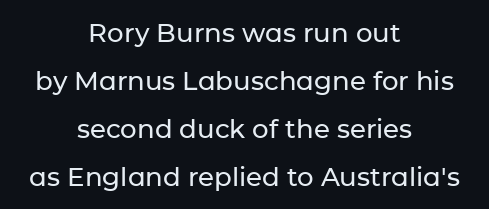
The image shows 26 px text type, upright; set centered, line spacing 1.84x, normal letter spacing, not underlined.
